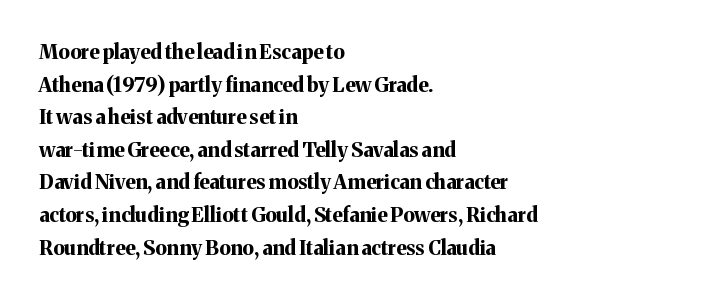
The words here are not underlined. Regular leading. These lines stack with their left ends in a neat column. Italic: no, the glyphs are upright roman. These lines keep a tight, regular rhythm from letter to letter. Weight: bold.
